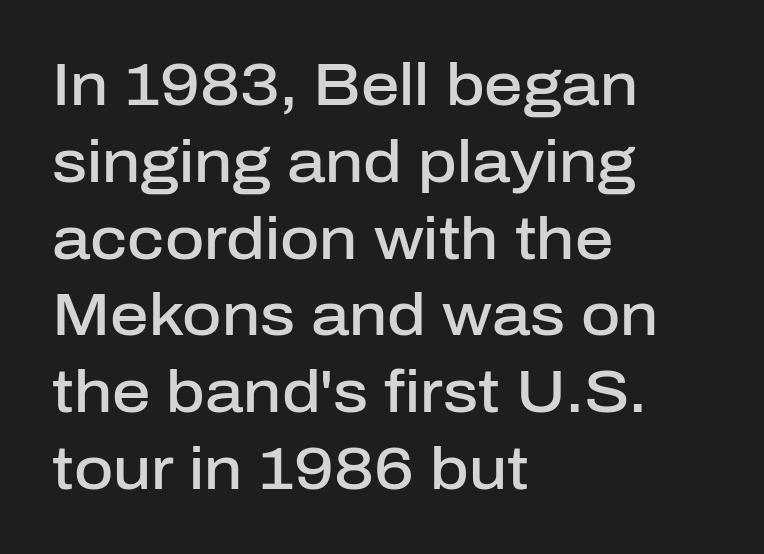
Is this a sans? Yes — the strokes have no serifs. These lines carry some extra weight — a demibold, not a full bold. Plain, unruled lines of type. You could not count columns in this text — the font is proportionally spaced. The line texture is even and compact thanks to regular tracking.
